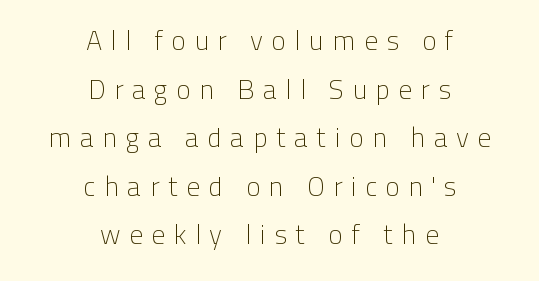
Q: Is the text bold? A: No.
Q: Is the text italic (slanted)? A: No, it is upright.
Q: Is the text underlined? A: No.
Q: How is the paragraph aligned? A: Centered.
Q: Is the spacing between letters normal or unusually wide? A: Unusually wide.
